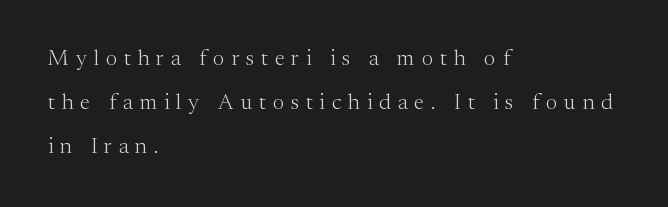
The image shows 22 px text type, upright; set left-aligned, loose line spacing (2.0x), unusually wide letter spacing (+0.31 em), not underlined.
